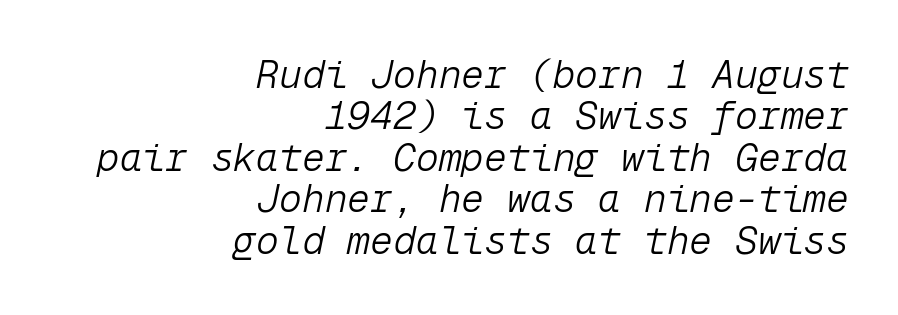
Q: Is the text bold? A: No.
Q: Is the text italic (slanted)? A: Yes, it leans right by about 12 degrees.
Q: Is the text underlined? A: No.
Q: How is the paragraph aligned? A: Right-aligned.
Q: Is the spacing between letters normal or unusually wide? A: Normal.
Q: Is the spacing between lines tight, normal or loose? A: Tight.
Q: Width (condensed, normal, or wide)? A: Normal.
Q: Stroke contrast? A: Low.
Q: x-height? A: Medium.
Q: Monospaced? A: Yes.
